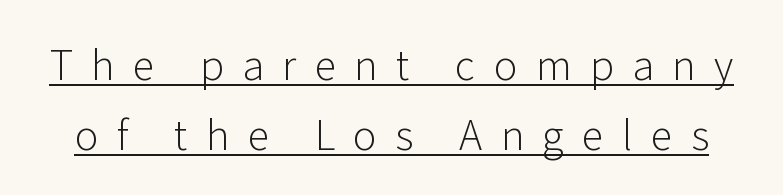
The type is letterspaced generously, with wide tracking. Summary of weight: not heavy and not bold. You can tell from the bare stems that sans-serif type was used. A continuous stroke trails under the words, as in a hyperlink. Looks like regular typesetting: each glyph gets only the width it needs.
